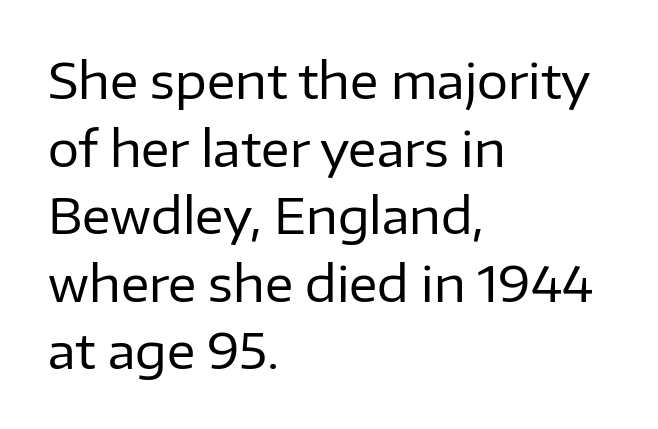
{"serif": "no", "italic": "no", "bold": "no", "weight": "regular", "width": "normal", "stroke_contrast": "low", "x_height": "medium", "monospaced": "no", "underline": "no", "align": "left", "line_spacing": "normal", "line_spacing_ratio": 1.38, "letter_spacing": "normal", "letter_spacing_em": 0.0, "glyph_px": 49}
